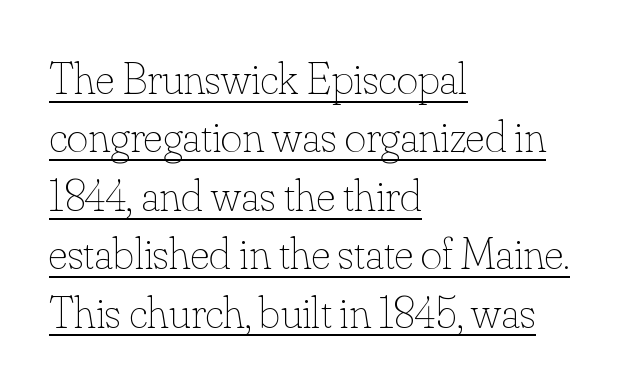
The rendering uses natural spacing where letterforms have individual widths. Stroke mass is kept to a normal reading level or below. These lines stack with their left ends in a neat column. The specimen includes a rule beneath the text block's lines. Italic? Not at all — the glyphs are vertical. How would I describe the line gaps? Plain and ordinary.
